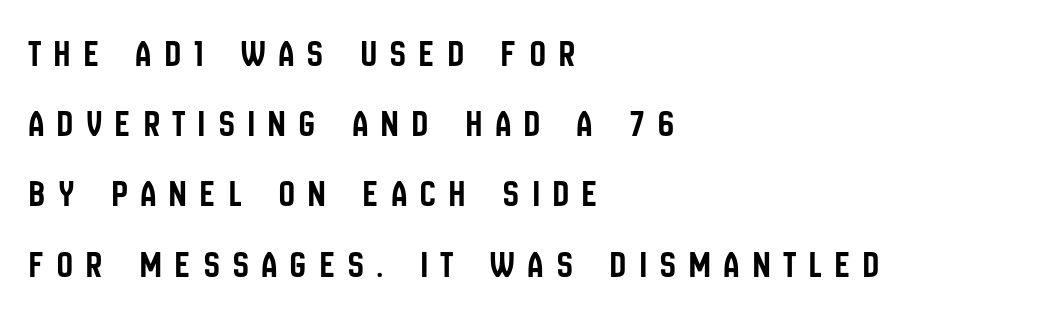
Q: Is the text italic (slanted)? A: No, it is upright.
Q: Is the typeface a serif or a sans-serif typeface? A: Sans-serif.
Q: Is the text underlined? A: No.
Q: How is the paragraph aligned? A: Left-aligned.
Q: Is the spacing between letters normal or unusually wide? A: Unusually wide.
Q: Width (condensed, normal, or wide)? A: Condensed.
Q: Stroke contrast? A: Low.
Q: x-height? A: Large.
Q: Monospaced? A: No.
